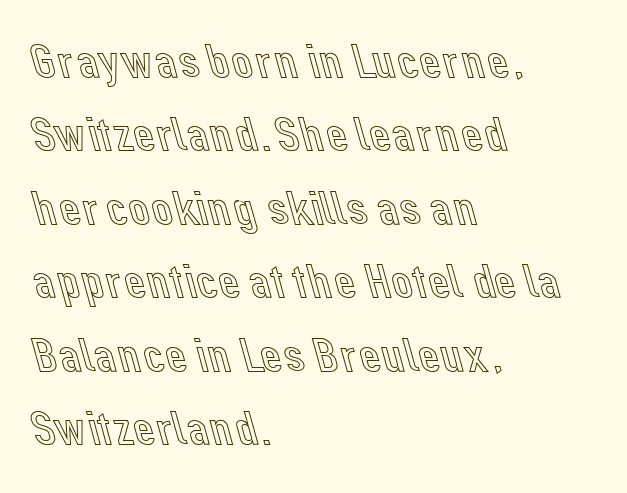
The face used here is rendered with its standard letterfit. The specimen omits any rule beneath the text block's lines. Baseline-to-baseline distance is the conventional proportion of letter height. The rendering uses natural spacing where letterforms have individual widths.
